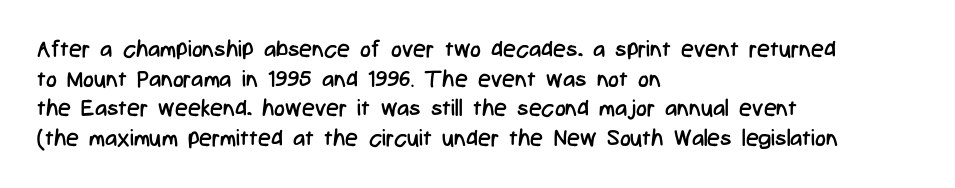
{"italic": "no", "bold": "no", "underline": "no", "align": "left", "line_spacing": "normal", "line_spacing_ratio": 1.29, "letter_spacing": "normal", "letter_spacing_em": 0.0, "glyph_px": 23}
